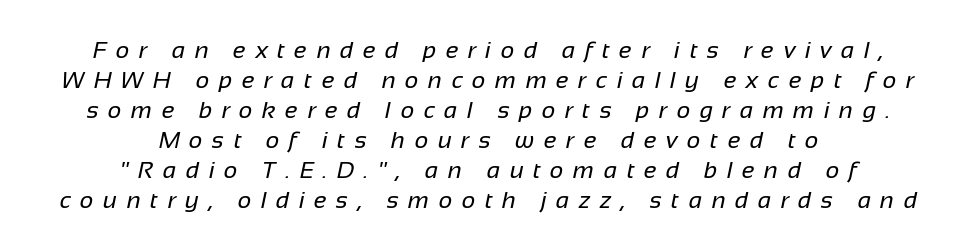
The characters are drawn with everyday or finer stroke widths. Baseline-to-baseline distance is the conventional proportion of letter height. Every row of glyphs is offset so its center matches the block's center. Spacing between characters has been opened up far beyond the box default.
